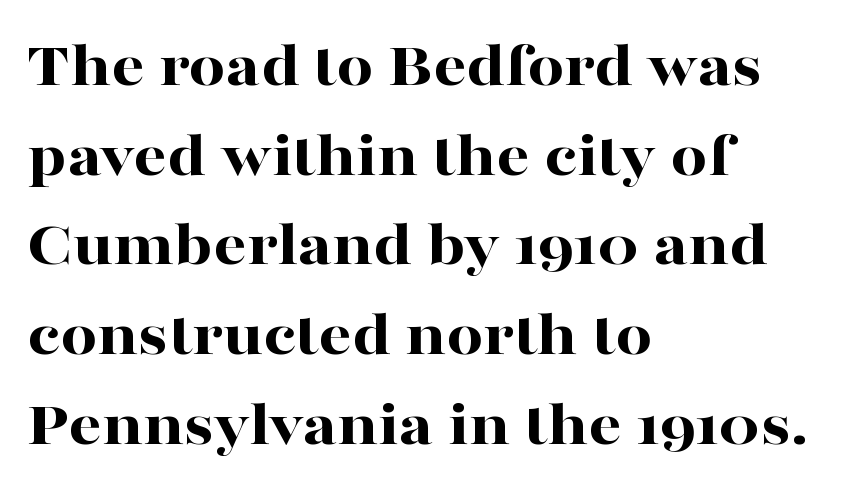
{"serif": "yes", "italic": "no", "bold": "yes", "weight": "bold", "width": "wide", "stroke_contrast": "high", "x_height": "medium", "monospaced": "no", "underline": "no", "align": "left", "line_spacing": "normal", "line_spacing_ratio": 1.38, "letter_spacing": "normal", "letter_spacing_em": 0.0, "glyph_px": 65}
